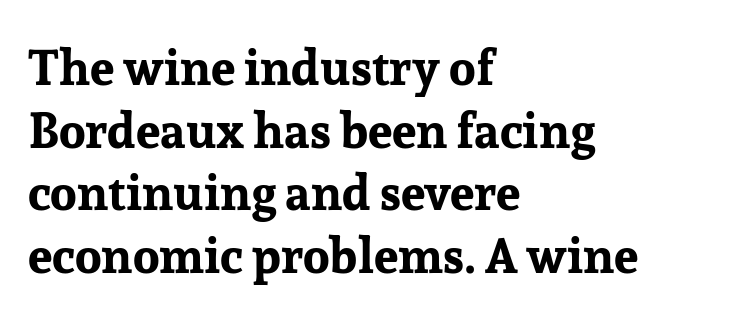
Q: Is the text bold? A: Yes.
Q: Is the text italic (slanted)? A: No, it is upright.
Q: Is the typeface a serif or a sans-serif typeface? A: Serif.
Q: Is the text underlined? A: No.
Q: How is the paragraph aligned? A: Left-aligned.
Q: Is the spacing between letters normal or unusually wide? A: Normal.
Q: Is the spacing between lines tight, normal or loose? A: Normal.
Q: Width (condensed, normal, or wide)? A: Normal.
Q: Stroke contrast? A: Low.
Q: x-height? A: Medium.
Q: Monospaced? A: No.
